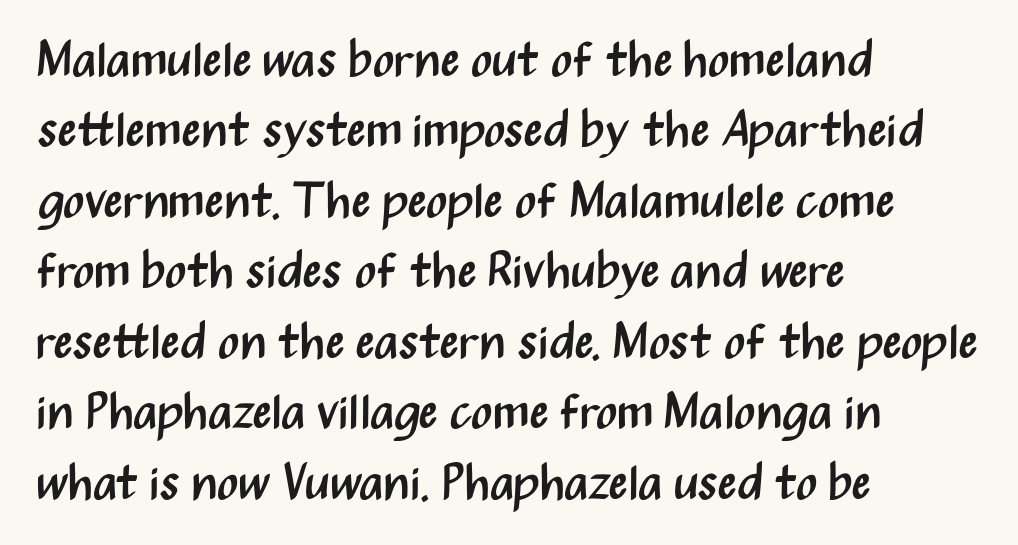
The image shows 50 px regular-weight, condensed sans-serif type, upright; set left-aligned, normal line spacing (1.41x), normal letter spacing, not underlined; medium stroke contrast and a medium x-height.
